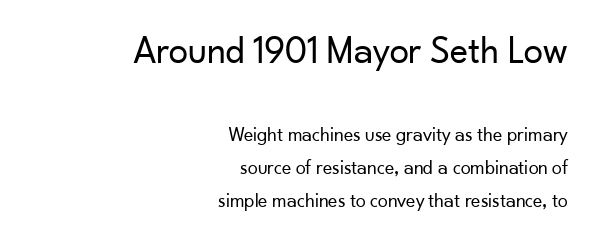
Ordinary non-slanted type is in use. You can tell from the bare stems that sans-serif type was used. There is no visible air inserted between adjacent glyphs. Leading matches the norm, producing a regular column.
